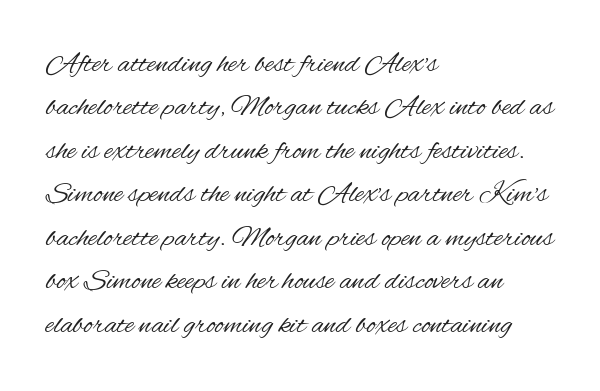
The image shows 30 px regular-weight, condensed sans-serif type; set left-aligned, normal line spacing (1.45x), normal letter spacing, not underlined; medium stroke contrast and a small x-height.
